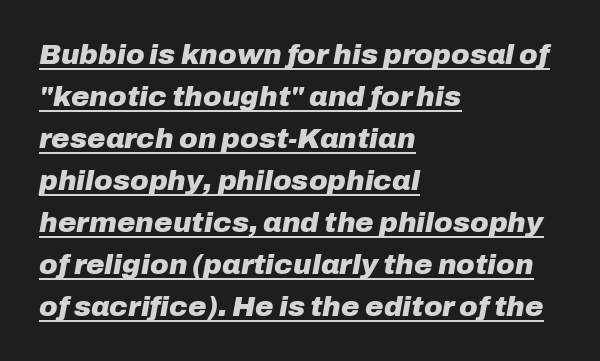
Vertically, the passage feels balanced, rows spaced as you'd expect. These characters rest on top of a visible drawn line. Proportional: the letters do not fall into vertical columns. If you drew a line through each stem, it would be angled. In terms of weight, the rendering is a true, heavy bold.
